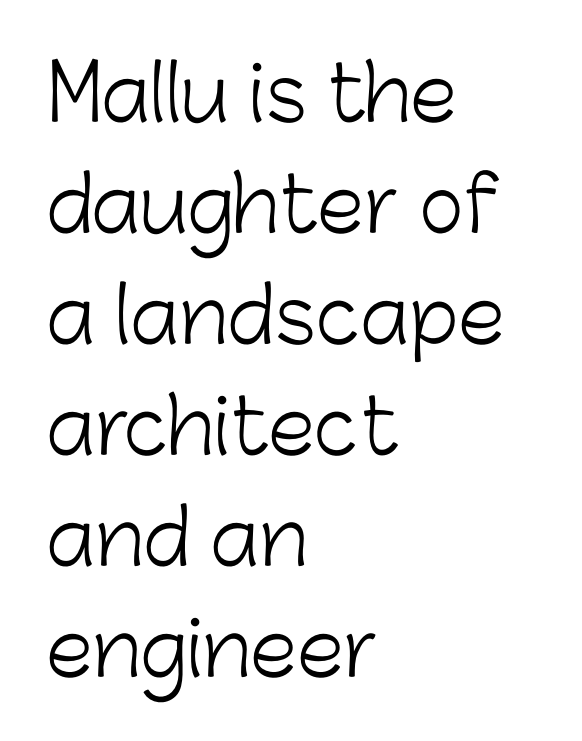
The image shows 76 px light sans-serif type, upright; set left-aligned, normal line spacing (1.46x), normal letter spacing, not underlined; low stroke contrast and a medium x-height.
